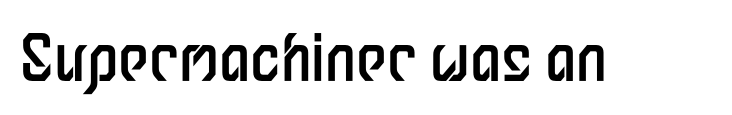
The image shows 63 px regular-weight, condensed sans-serif type, upright; set normal letter spacing, not underlined; low stroke contrast and a medium x-height.
